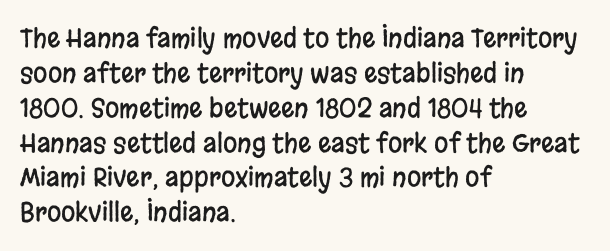
The image shows 26 px text type, upright; set left-aligned, normal line spacing (1.34x), normal letter spacing, not underlined.
